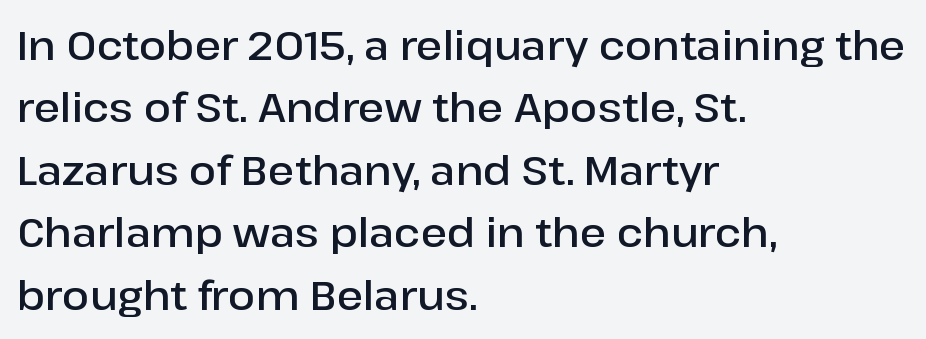
Q: Is the text bold? A: Semi-bold.
Q: Is the text italic (slanted)? A: No, it is upright.
Q: Is the typeface a serif or a sans-serif typeface? A: Sans-serif.
Q: Is the text underlined? A: No.
Q: How is the paragraph aligned? A: Left-aligned.
Q: Is the spacing between letters normal or unusually wide? A: Normal.
Q: Is the spacing between lines tight, normal or loose? A: Normal.
Q: Width (condensed, normal, or wide)? A: Normal.
Q: Stroke contrast? A: Low.
Q: x-height? A: Medium.
Q: Monospaced? A: No.
